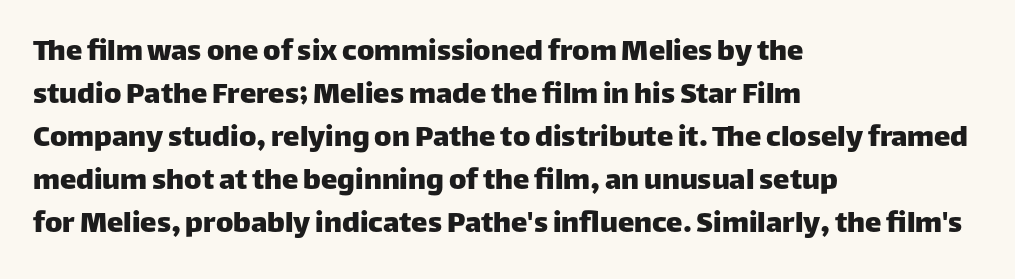
The gaps between neighbouring characters are ordinary and unremarkable. Descenders are the only things crossing below the line. Leading: standard. Think of a printed novel: that variable character pitch is what you see here. If you drew a ruler down the left edge, every line would touch it. In terms of posture, this sample is upright.
